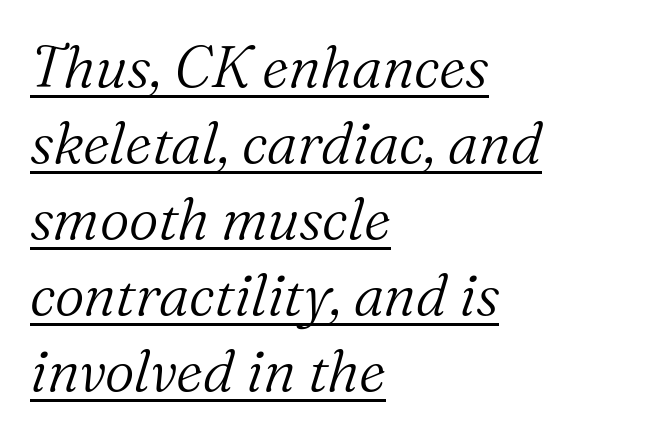
The image shows 58 px light serif type, italic (leaning right); set left-aligned, normal line spacing (1.31x), normal letter spacing, underlined; medium stroke contrast and a medium x-height.
